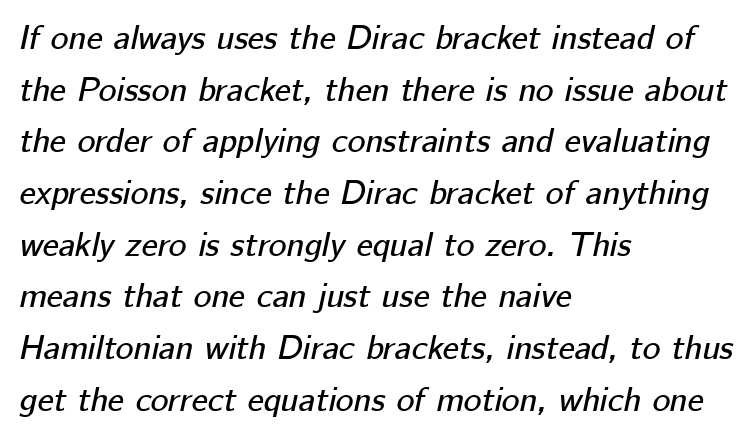
{"italic": "yes", "lean": "right", "slant_degrees": 12, "width": "normal", "stroke_contrast": "low", "x_height": "medium", "monospaced": "no", "underline": "no", "align": "left", "line_spacing": "normal", "line_spacing_ratio": 1.52, "letter_spacing": "normal", "letter_spacing_em": 0.0, "glyph_px": 34}
